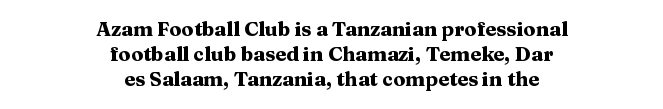
Q: Is the text bold? A: Yes.
Q: Is the text italic (slanted)? A: No, it is upright.
Q: Is the text underlined? A: No.
Q: How is the paragraph aligned? A: Centered.
Q: Is the spacing between letters normal or unusually wide? A: Normal.
Q: Is the spacing between lines tight, normal or loose? A: Normal.
